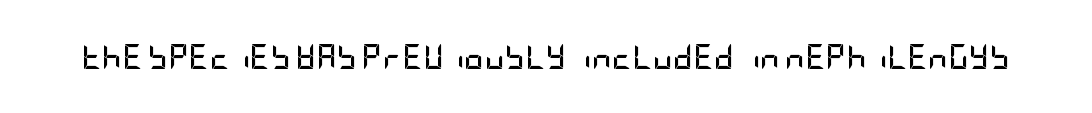
Underlining? Definitely not there. Strong, thick strokes mark this as bold type. This sample uses an upright cut, with every glyph sitting square on the baseline. A typesetter would call this zero additional tracking.
